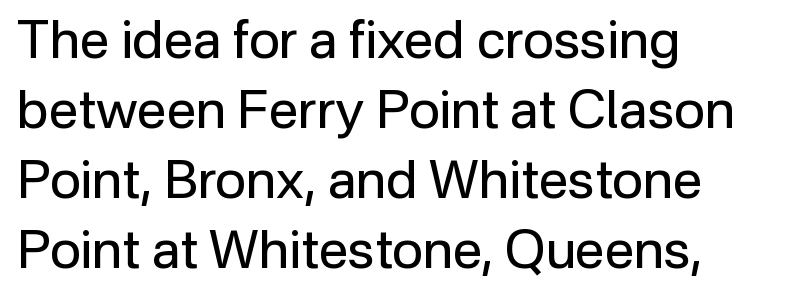
The image shows 53 px regular-weight sans-serif type, upright; set left-aligned, normal line spacing (1.32x), normal letter spacing, not underlined; low stroke contrast and a medium x-height.
